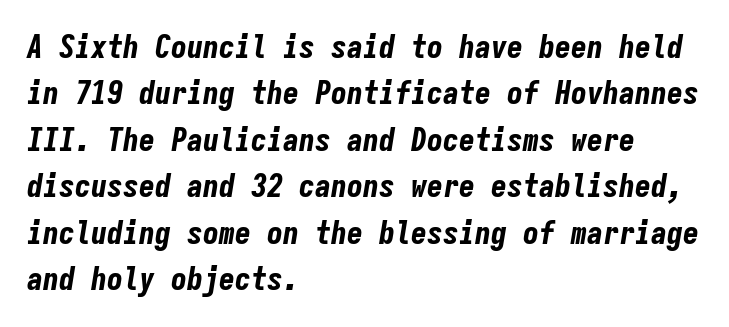
The image shows 32 px bold, condensed type, italic (leaning right), monospaced; set left-aligned, normal line spacing (1.45x), normal letter spacing, not underlined; low stroke contrast and a medium x-height.
